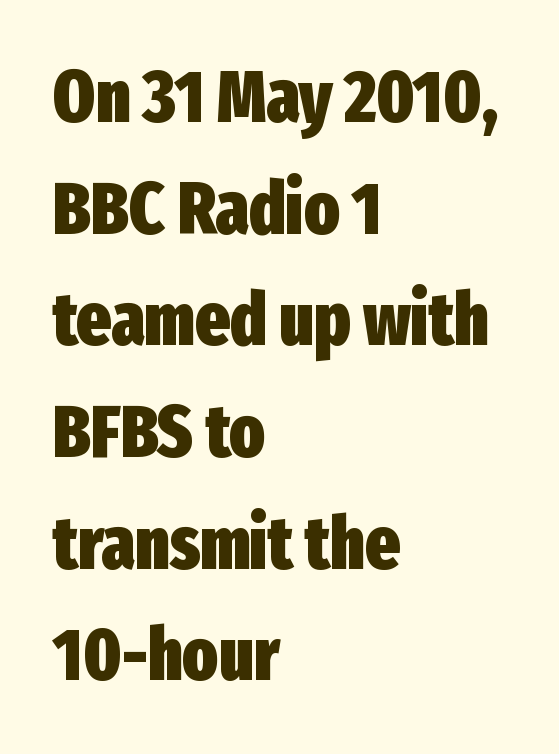
Descenders are the only things crossing below the line. Examine the stroke ends and you'll find no serifs. Baseline-to-baseline distance is the conventional proportion of letter height. If you drew a line through each stem, it would be perfectly vertical. Look at the stroke-to-counter ratio: heavy, a bold.
